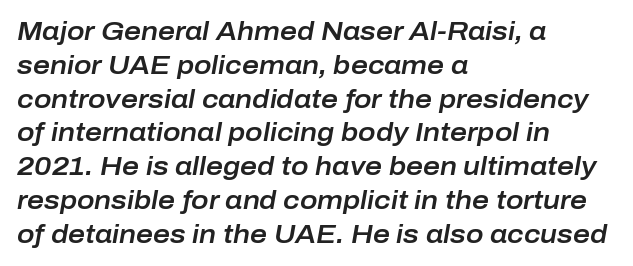
The image shows 26 px text type, italic (leaning right); set left-aligned, normal line spacing (1.3x), normal letter spacing, not underlined.
